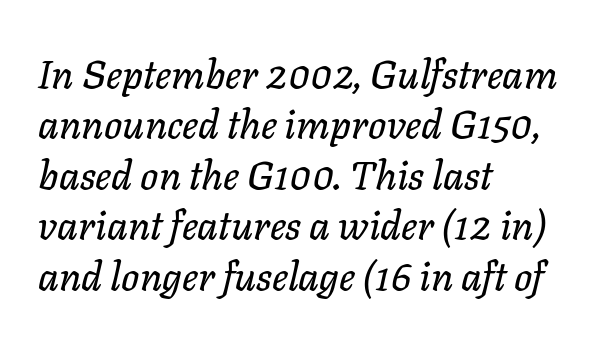
The image shows 40 px text type, italic (leaning right); set left-aligned, normal line spacing (1.26x), normal letter spacing, not underlined; low stroke contrast and a medium x-height.
